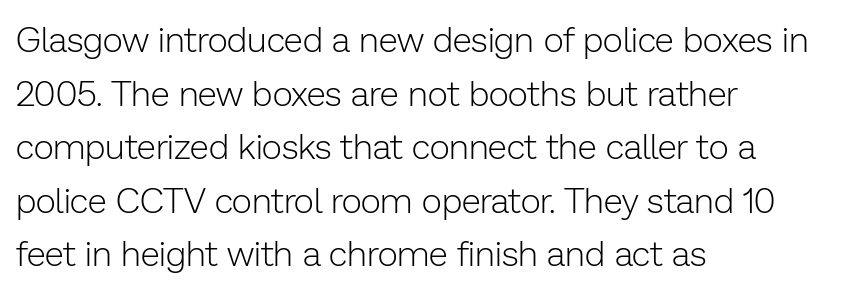
Q: Is the text bold? A: No.
Q: Is the text italic (slanted)? A: No, it is upright.
Q: Is the typeface a serif or a sans-serif typeface? A: Sans-serif.
Q: Is the text underlined? A: No.
Q: How is the paragraph aligned? A: Left-aligned.
Q: Is the spacing between letters normal or unusually wide? A: Normal.
Q: Is the spacing between lines tight, normal or loose? A: Normal.
Q: Width (condensed, normal, or wide)? A: Normal.
Q: Stroke contrast? A: Low.
Q: x-height? A: Medium.
Q: Monospaced? A: No.
